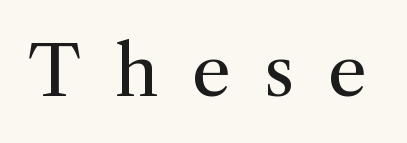
{"serif": "yes", "italic": "no", "bold": "no", "weight": "regular", "width": "normal", "stroke_contrast": "medium", "x_height": "medium", "monospaced": "no", "underline": "no", "letter_spacing": "wide", "letter_spacing_em": 0.49, "glyph_px": 69}
